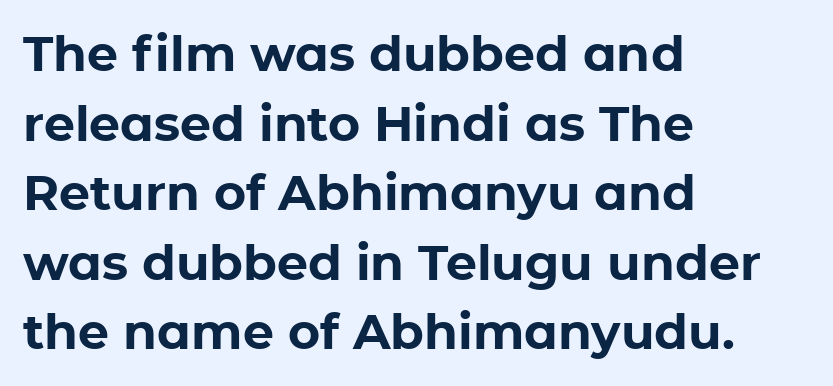
The image shows 49 px bold sans-serif type, upright; set left-aligned, normal line spacing (1.42x), normal letter spacing, not underlined; low stroke contrast and a medium x-height.
